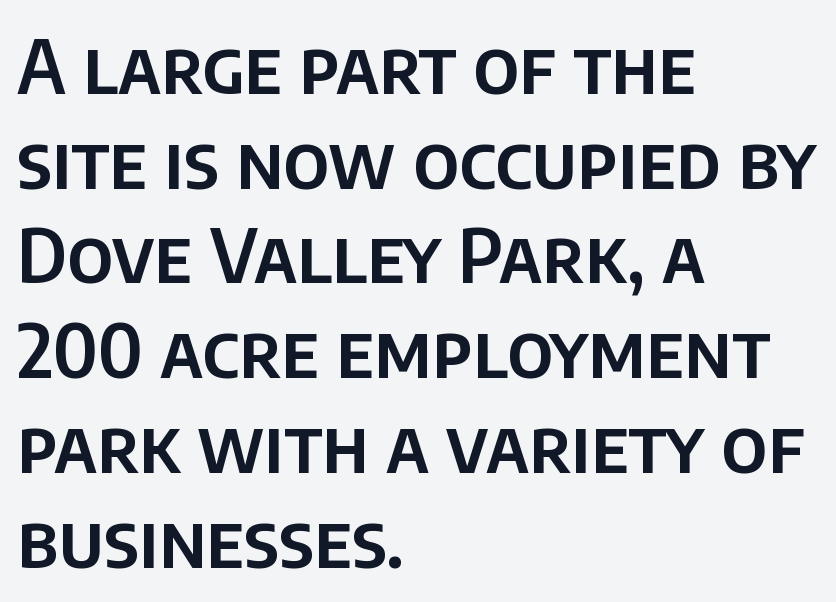
Proportional: the letters do not fall into vertical columns. The letters sit at their default tracking, neither squeezed nor spread. Baseline-to-baseline distance is the conventional proportion of letter height. All the whitespace from short lines collects on the right.
